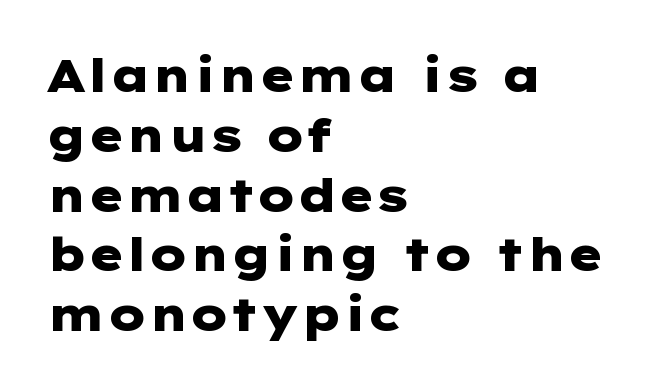
Is this a sans? Yes — the strokes have no serifs. Reading down the column, the eye jumps a familiar distance to each next line. Students, this is bold: see how much ink each stroke carries. The letters sit at their default tracking, neither squeezed nor spread. Rule under the text: the space is simply empty. Ascenders rise straight up at ninety degrees.
